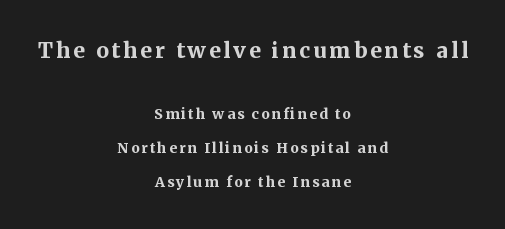
Q: Is the text bold? A: Yes.
Q: Is the text italic (slanted)? A: No, it is upright.
Q: Is the text underlined? A: No.
Q: How is the paragraph aligned? A: Centered.
Q: Is the spacing between lines tight, normal or loose? A: Loose.
Q: Which block of text is set in a larger size, the first (top) or the second (bottom)? A: The first (top) one.
